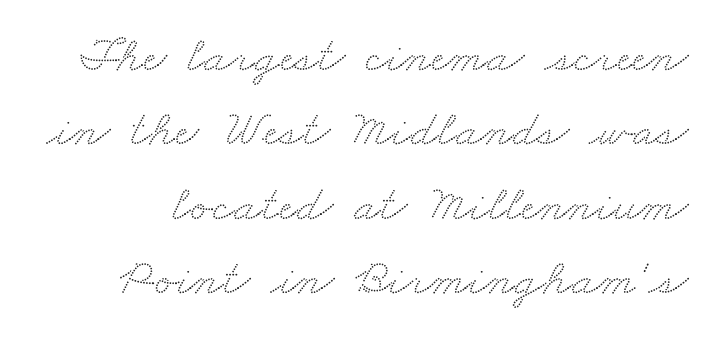
Successive baselines arrive at the customary interval. Only glyphs here, with clear space below each row. A typesetter would call this zero additional tracking. Font category for this specimen: serif.
